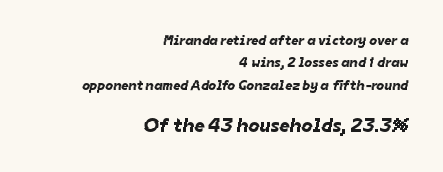
Q: Is the text underlined? A: No.
Q: How is the paragraph aligned? A: Right-aligned.
Q: Is the spacing between letters normal or unusually wide? A: Normal.
Q: Is the spacing between lines tight, normal or loose? A: Normal.
Q: Which block of text is set in a larger size, the first (top) or the second (bottom)? A: The second (bottom) one.
